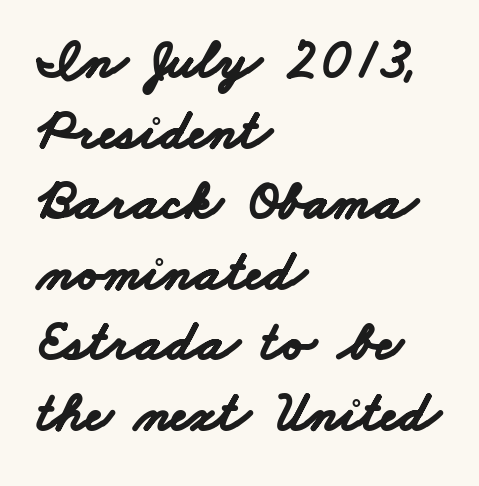
{"serif": "no", "bold": "yes", "weight": "bold", "width": "wide", "stroke_contrast": "low", "x_height": "small", "monospaced": "no", "underline": "no", "align": "left", "line_spacing": "normal", "line_spacing_ratio": 1.26, "letter_spacing": "normal", "letter_spacing_em": 0.0, "glyph_px": 56}
